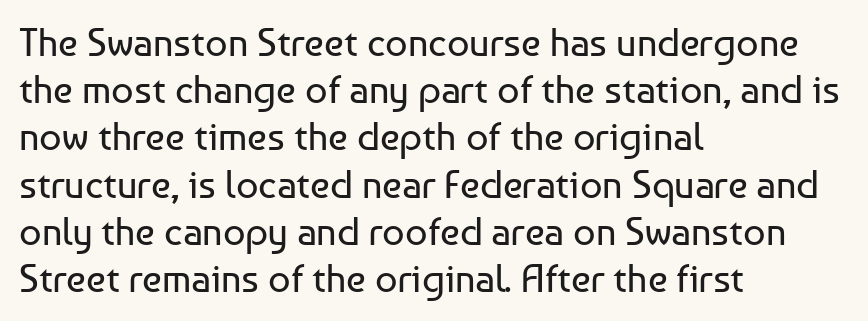
Q: Is the text bold? A: No.
Q: Is the text italic (slanted)? A: No, it is upright.
Q: Is the typeface a serif or a sans-serif typeface? A: Sans-serif.
Q: Is the text underlined? A: No.
Q: How is the paragraph aligned? A: Left-aligned.
Q: Is the spacing between letters normal or unusually wide? A: Normal.
Q: Width (condensed, normal, or wide)? A: Normal.
Q: Stroke contrast? A: Low.
Q: x-height? A: Medium.
Q: Monospaced? A: No.
